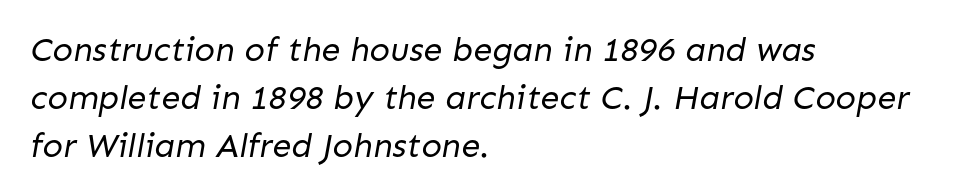
Q: Is the text bold? A: No.
Q: Is the typeface a serif or a sans-serif typeface? A: Sans-serif.
Q: Is the text underlined? A: No.
Q: How is the paragraph aligned? A: Left-aligned.
Q: Is the spacing between letters normal or unusually wide? A: Normal.
Q: Is the spacing between lines tight, normal or loose? A: Normal.
Q: Width (condensed, normal, or wide)? A: Normal.
Q: Stroke contrast? A: Low.
Q: x-height? A: Medium.
Q: Monospaced? A: No.
